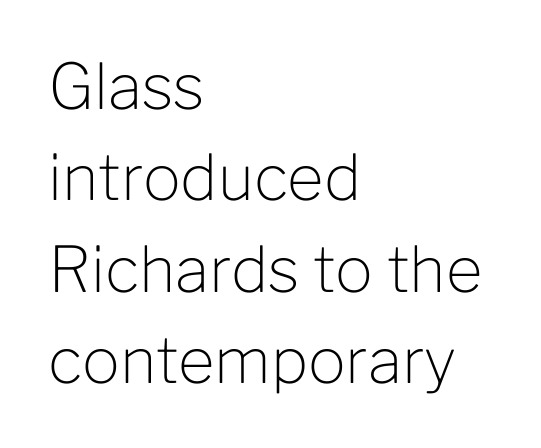
Notice how the passage keeps a crisp vertical edge on the left only. Bare-footed words on every line. Successive baselines arrive at the customary interval. Each letter keeps its own natural width here, so spacing adapts to shape. Here the glyphs are tracked normally, forming tight word shapes.
